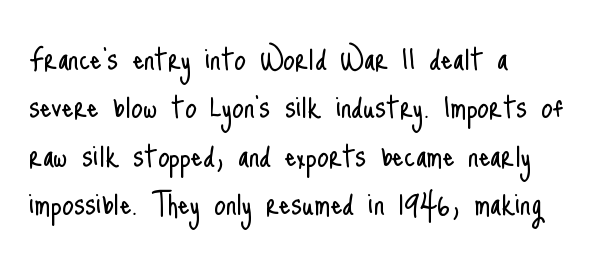
Plain, unruled lines of type. Characters follow at the spacing the type designer built in. The typeface chosen for these lines omits serifs. Honestly, the row spacing looks completely unremarkable. Designer's note — italics off, roman on. Varying glyph widths throughout — classic text-font behaviour.
